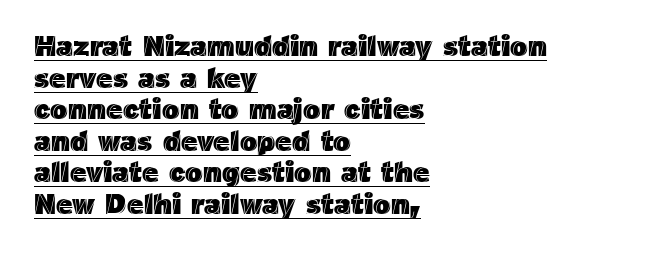
The image shows 29 px text type, upright; set left-aligned, tight line spacing (1.09x), normal letter spacing, underlined; a medium x-height.
